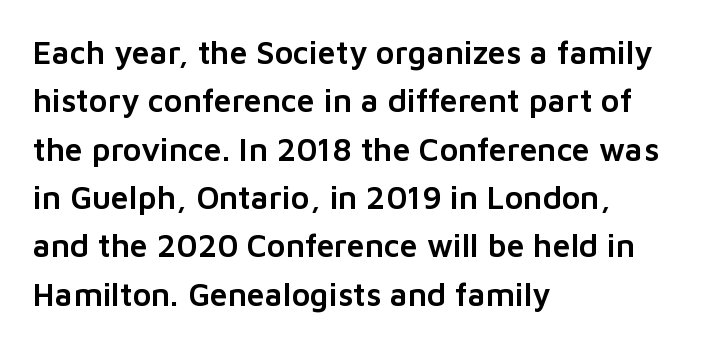
Q: Is the text italic (slanted)? A: No, it is upright.
Q: Is the typeface a serif or a sans-serif typeface? A: Sans-serif.
Q: Is the text underlined? A: No.
Q: How is the paragraph aligned? A: Left-aligned.
Q: Is the spacing between letters normal or unusually wide? A: Normal.
Q: Is the spacing between lines tight, normal or loose? A: Normal.
Q: Width (condensed, normal, or wide)? A: Normal.
Q: Stroke contrast? A: Low.
Q: x-height? A: Medium.
Q: Monospaced? A: No.
